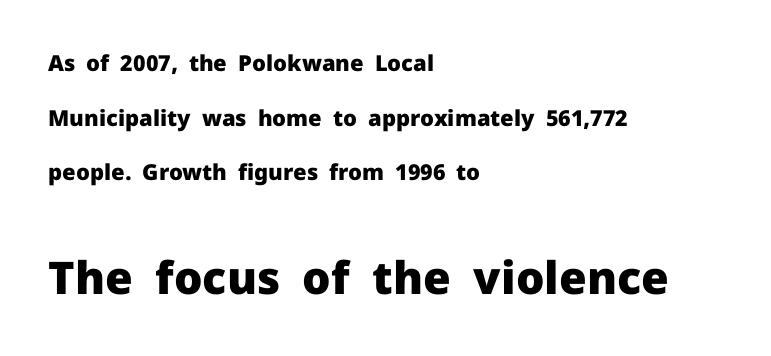
{"serif": "no", "italic": "no", "bold": "yes", "weight": "heavy", "width": "normal", "stroke_contrast": "low", "x_height": "medium", "monospaced": "no", "underline": "no", "align": "left", "line_spacing": "loose", "line_spacing_ratio": 2.48, "letter_spacing": "normal", "letter_spacing_em": 0.0, "larger_block": "second", "size_ratio": 2.05, "glyph_px": 45}
